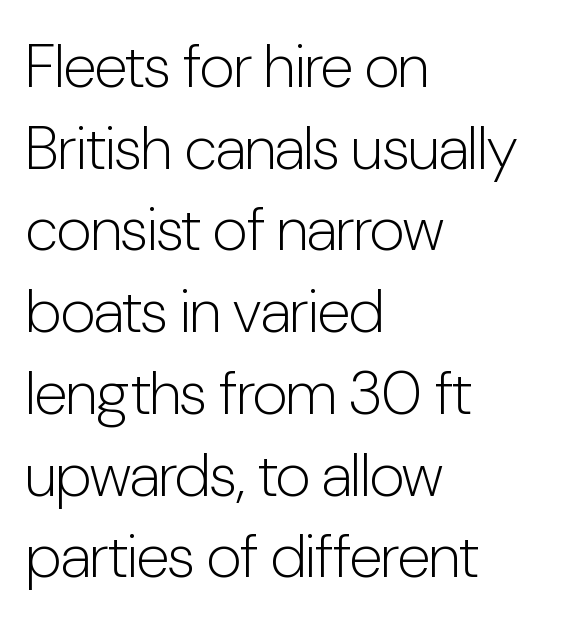
The image shows 61 px light, condensed sans-serif type, upright; set left-aligned, normal line spacing (1.34x), normal letter spacing, not underlined; low stroke contrast and a medium x-height.
